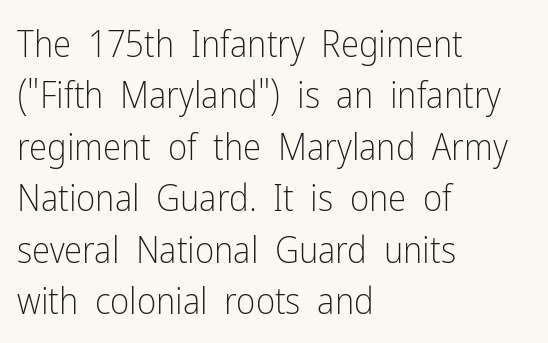
This is roman type, the default non-slanted kind. The gap between lines stays unmarked. The line texture is even and compact thanks to regular tracking. Vertically, the passage feels balanced, rows spaced as you'd expect. The rendering uses natural spacing where letterforms have individual widths.
